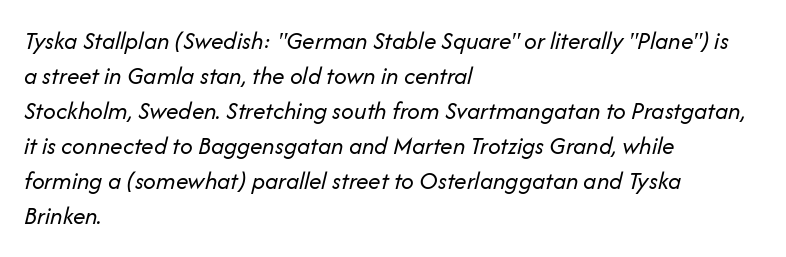
Q: Is the text bold? A: No.
Q: Is the text italic (slanted)? A: Yes, it leans right by about 14 degrees.
Q: Is the text underlined? A: No.
Q: How is the paragraph aligned? A: Left-aligned.
Q: Is the spacing between letters normal or unusually wide? A: Normal.
Q: Is the spacing between lines tight, normal or loose? A: Normal.
